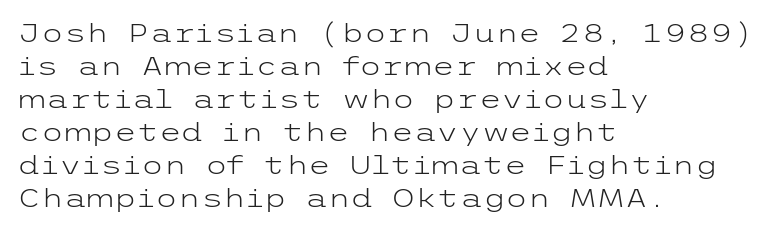
When letters stand straight like this, we call the style roman or upright. These lines sit exactly where default settings would place them. Students, note that the glyphs here touch the page at normal intervals. The passage shown is not bold in any degree. In CSS terms this would be text-align: left. Underlining? Definitely not there.
